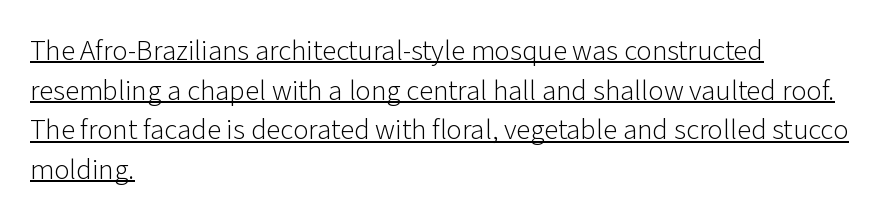
The axis of the letterforms is exactly vertical. Character widths vary here, with narrow letters taking less room than wide ones. These lines stack with their left ends in a neat column. The designer left line spacing at the default.
